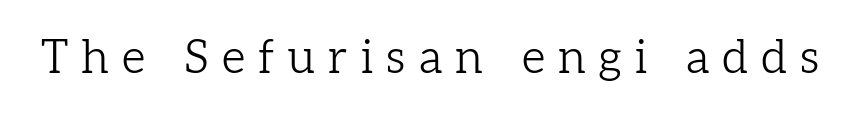
The image shows 46 px light serif type, upright; set unusually wide letter spacing (+0.29 em), not underlined; low stroke contrast and a medium x-height.
